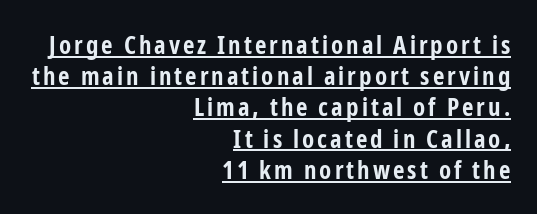
Q: Is the text bold? A: Yes.
Q: Is the text italic (slanted)? A: No, it is upright.
Q: Is the text underlined? A: Yes.
Q: How is the paragraph aligned? A: Right-aligned.
Q: Is the spacing between lines tight, normal or loose? A: Normal.
